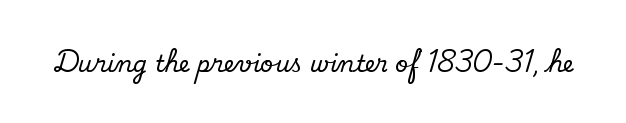
Q: Is the text italic (slanted)? A: Yes.
Q: Is the text underlined? A: No.
Q: Is the spacing between letters normal or unusually wide? A: Normal.
